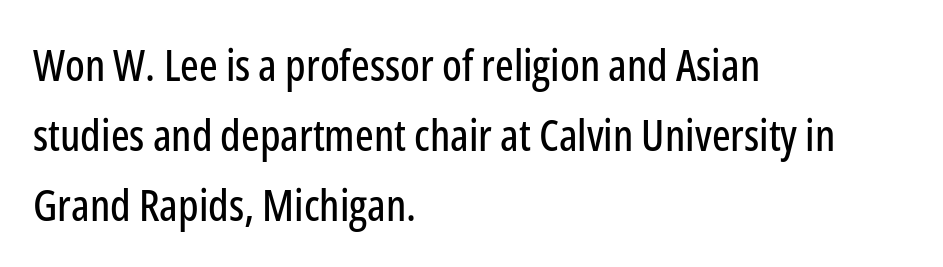
Q: Is the text italic (slanted)? A: No, it is upright.
Q: Is the typeface a serif or a sans-serif typeface? A: Sans-serif.
Q: Is the text underlined? A: No.
Q: How is the paragraph aligned? A: Left-aligned.
Q: Is the spacing between letters normal or unusually wide? A: Normal.
Q: Is the spacing between lines tight, normal or loose? A: Normal.
Q: Width (condensed, normal, or wide)? A: Condensed.
Q: Stroke contrast? A: Low.
Q: x-height? A: Medium.
Q: Monospaced? A: No.
